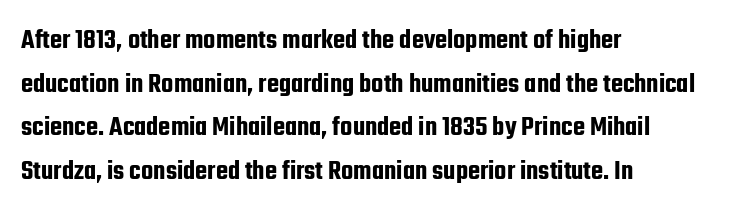
Q: Is the text italic (slanted)? A: No, it is upright.
Q: Is the typeface a serif or a sans-serif typeface? A: Sans-serif.
Q: Is the text underlined? A: No.
Q: How is the paragraph aligned? A: Left-aligned.
Q: Is the spacing between letters normal or unusually wide? A: Normal.
Q: Is the spacing between lines tight, normal or loose? A: Normal.
Q: Width (condensed, normal, or wide)? A: Condensed.
Q: Stroke contrast? A: Low.
Q: x-height? A: Medium.
Q: Monospaced? A: No.
